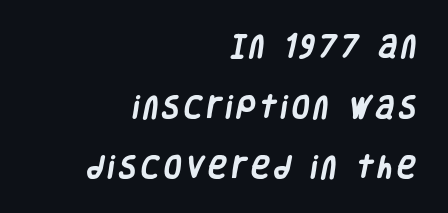
The image shows 25 px bold type; set right-aligned, loose line spacing (2.43x), not underlined.
